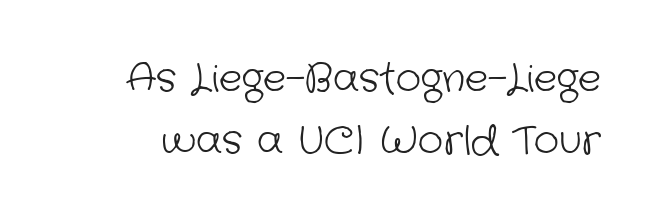
{"serif": "no", "bold": "no", "weight": "light", "width": "normal", "stroke_contrast": "low", "x_height": "medium", "monospaced": "no", "underline": "no", "line_spacing": "normal", "line_spacing_ratio": 1.59, "letter_spacing": "normal", "letter_spacing_em": 0.0, "glyph_px": 39}
